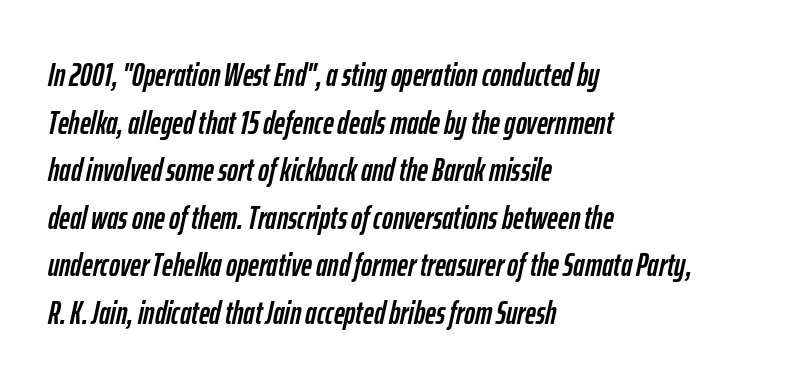
The image shows 33 px condensed type, italic (leaning right); set left-aligned, normal line spacing (1.44x), normal letter spacing, not underlined; low stroke contrast and a medium x-height.
